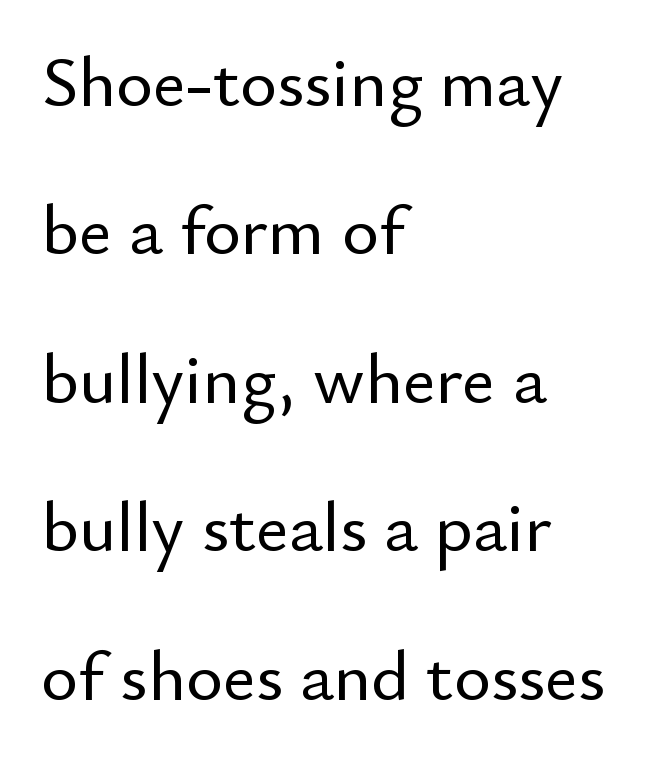
The image shows 71 px sans-serif type, upright; set left-aligned, loose line spacing (2.09x), normal letter spacing, not underlined; low stroke contrast and a small x-height.
